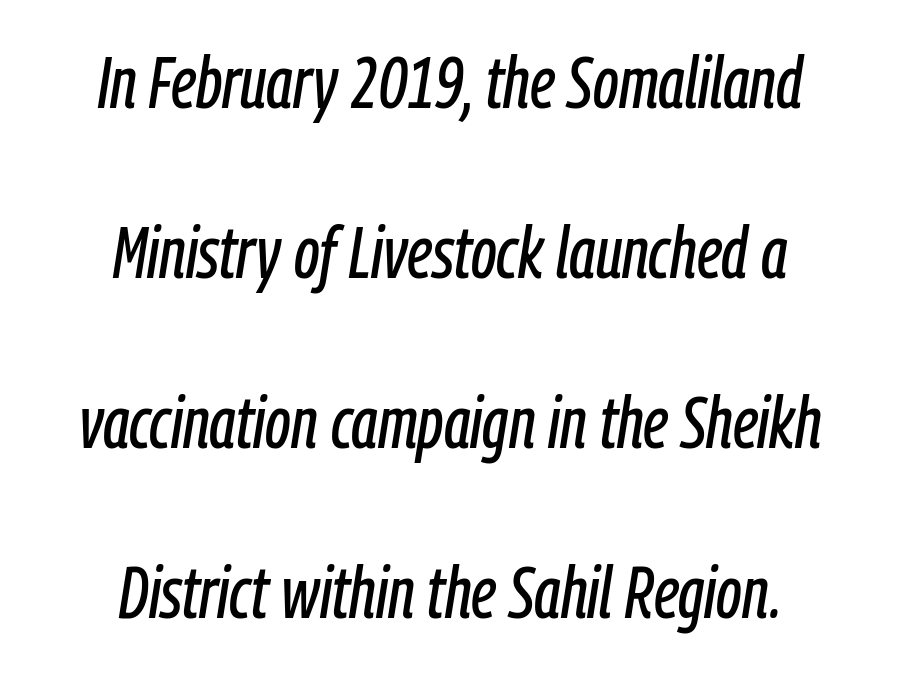
{"italic": "yes", "lean": "right", "slant_degrees": 9, "width": "condensed", "stroke_contrast": "low", "x_height": "medium", "monospaced": "no", "underline": "no", "align": "center", "line_spacing": "loose", "line_spacing_ratio": 2.36, "letter_spacing": "normal", "letter_spacing_em": 0.0, "glyph_px": 72}
